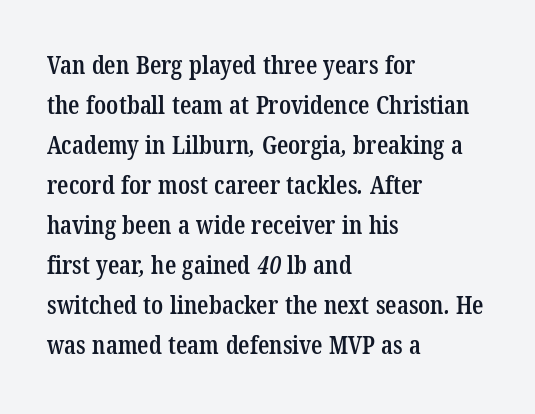
{"bold": "semi", "underline": "no", "align": "left", "line_spacing": "normal", "line_spacing_ratio": 1.6, "letter_spacing": "normal", "letter_spacing_em": 0.0, "glyph_px": 25}
